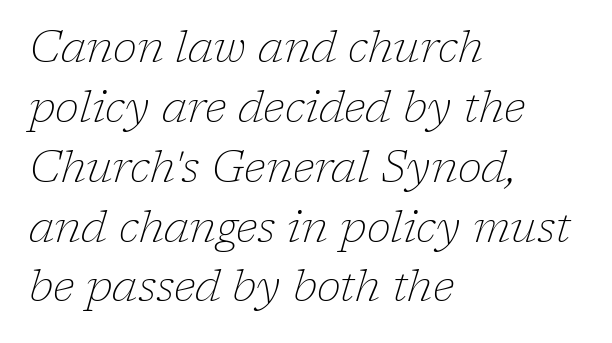
{"serif": "yes", "italic": "yes", "lean": "right", "slant_degrees": 17, "bold": "no", "weight": "thin", "width": "normal", "stroke_contrast": "low", "x_height": "medium", "monospaced": "no", "underline": "no", "align": "left", "line_spacing": "normal", "line_spacing_ratio": 1.36, "letter_spacing": "normal", "letter_spacing_em": 0.0, "glyph_px": 44}
